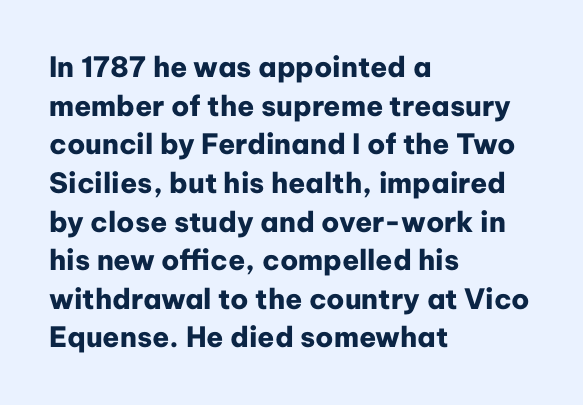
{"serif": "no", "italic": "no", "bold": "yes", "weight": "heavy", "width": "normal", "stroke_contrast": "low", "x_height": "medium", "monospaced": "no", "underline": "no", "align": "left", "line_spacing": "normal", "line_spacing_ratio": 1.38, "letter_spacing": "normal", "letter_spacing_em": 0.0, "glyph_px": 28}
